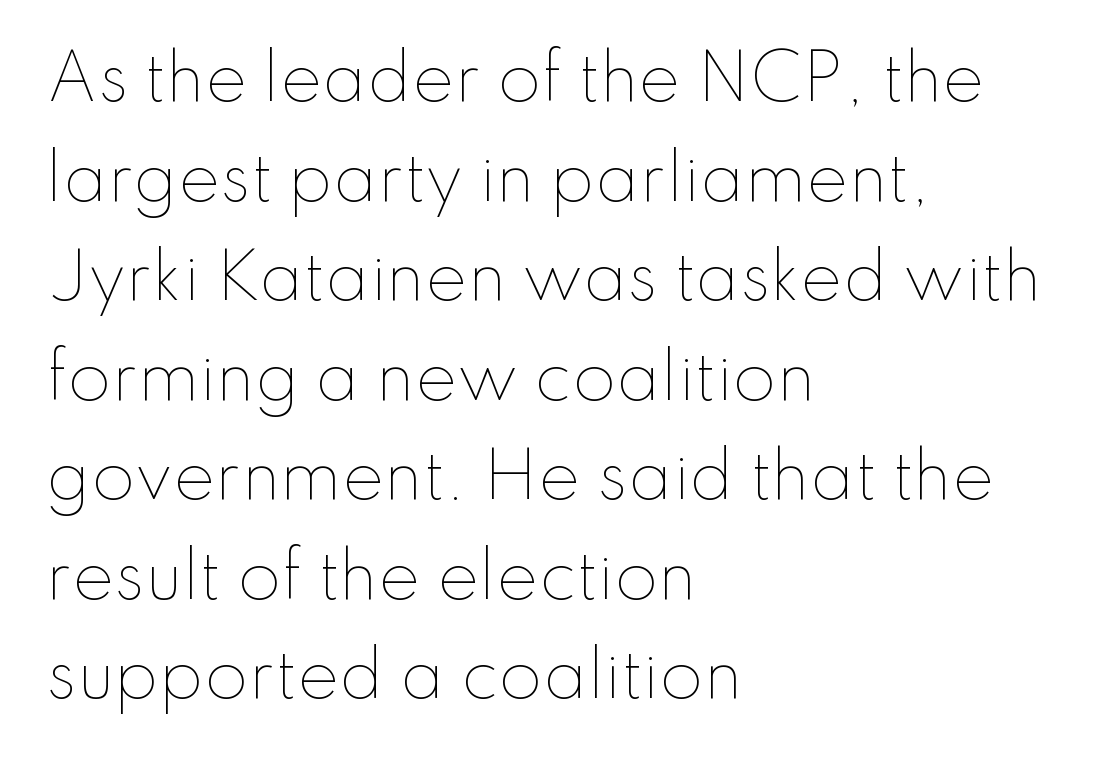
{"italic": "no", "bold": "no", "weight": "thin", "width": "normal", "stroke_contrast": "low", "x_height": "small", "monospaced": "no", "underline": "no", "align": "left", "line_spacing": "normal", "line_spacing_ratio": 1.58, "letter_spacing": "normal", "letter_spacing_em": 0.0, "glyph_px": 63}
